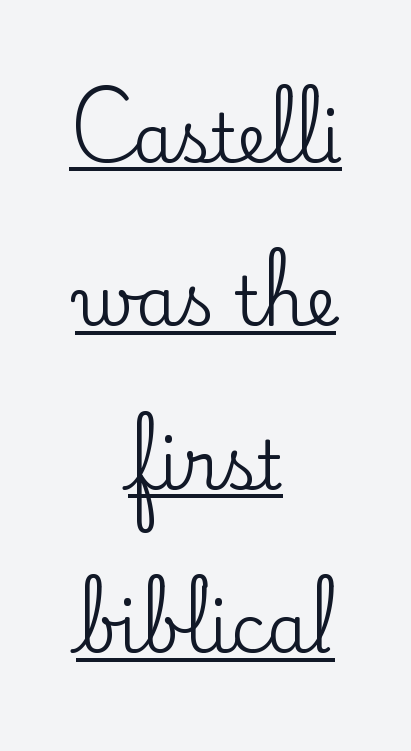
The image shows 67 px serif type, upright; set centered, loose line spacing (2.44x), normal letter spacing, underlined; low stroke contrast and a small x-height.
